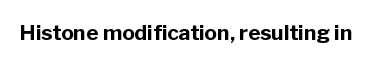
{"italic": "no", "bold": "yes", "underline": "no", "letter_spacing": "normal", "letter_spacing_em": 0.0, "glyph_px": 21}
